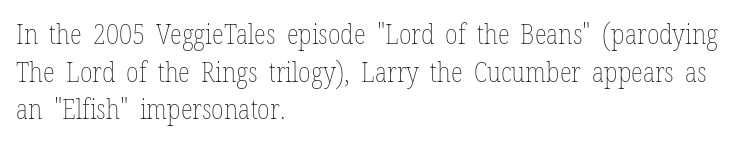
Q: Is the text bold? A: No.
Q: Is the text italic (slanted)? A: No, it is upright.
Q: Is the text underlined? A: No.
Q: How is the paragraph aligned? A: Left-aligned.
Q: Is the spacing between letters normal or unusually wide? A: Normal.
Q: Is the spacing between lines tight, normal or loose? A: Normal.
Q: Width (condensed, normal, or wide)? A: Condensed.
Q: Stroke contrast? A: Low.
Q: x-height? A: Medium.
Q: Monospaced? A: No.
